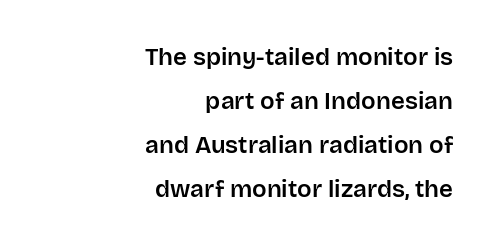
{"italic": "no", "underline": "no", "align": "right", "line_spacing_ratio": 1.83, "letter_spacing": "normal", "letter_spacing_em": 0.0, "glyph_px": 24}
